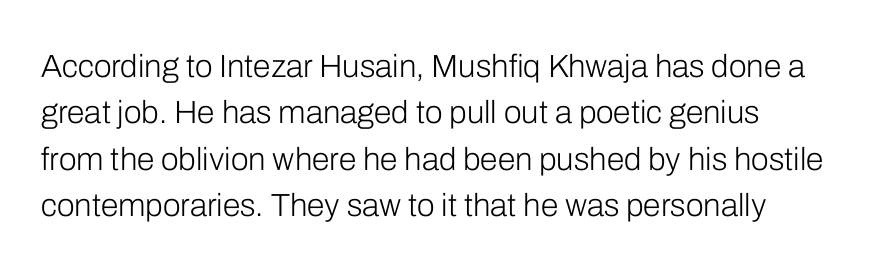
Vertical spacing — default. Each word holds together tightly as a unit, with standard inter-letter gaps. These lines are rendered in a variable-pitch font. Which margin do the lines hug? The left one — the right edge is uneven. Ink coverage per letter is moderate at most.
